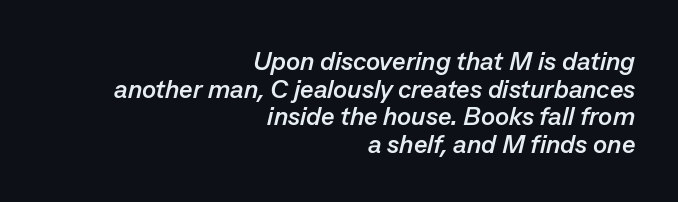
The image shows 26 px bold type, italic (leaning right); set right-aligned, tight line spacing (1.06x), normal letter spacing, not underlined.
